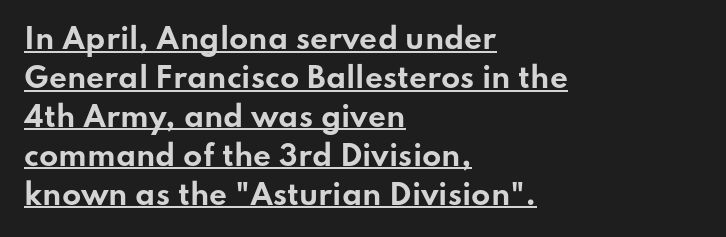
Q: Is the text bold? A: Yes.
Q: Is the text italic (slanted)? A: No, it is upright.
Q: Is the typeface a serif or a sans-serif typeface? A: Sans-serif.
Q: Is the text underlined? A: Yes.
Q: How is the paragraph aligned? A: Left-aligned.
Q: Is the spacing between letters normal or unusually wide? A: Normal.
Q: Is the spacing between lines tight, normal or loose? A: Normal.
Q: Width (condensed, normal, or wide)? A: Wide.
Q: Stroke contrast? A: Low.
Q: x-height? A: Small.
Q: Monospaced? A: No.
